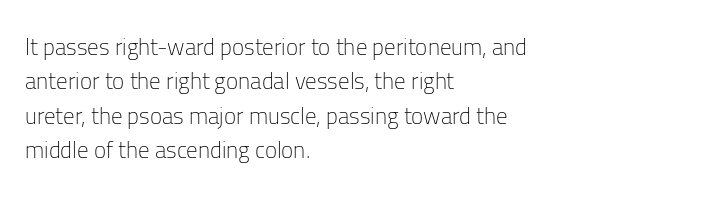
Observe the ordinary spacing: letters are neighbours, not strangers. Only glyphs here, with clear space below each row. Honestly, the row spacing looks completely unremarkable. No letter is thick-stroked: the sample isn't bold.
